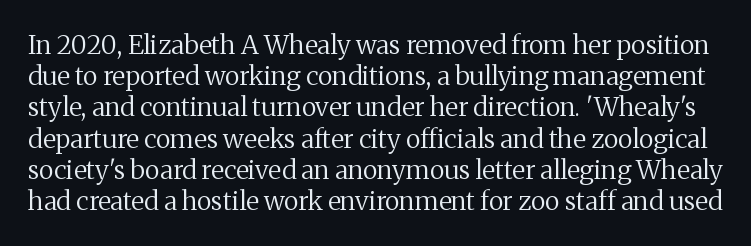
Underlining? Definitely not there. The typeface has the unassuming heft of standard copy or less. The letters sit at their default tracking, neither squeezed nor spread. A typesetter would mark this as roman, not italic.
